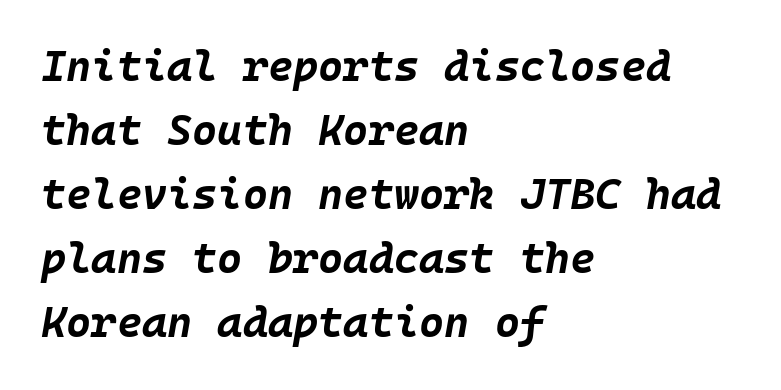
Q: Is the text bold? A: Yes.
Q: Is the text italic (slanted)? A: Yes, it leans right by about 10 degrees.
Q: Is the text underlined? A: No.
Q: How is the paragraph aligned? A: Left-aligned.
Q: Is the spacing between letters normal or unusually wide? A: Normal.
Q: Is the spacing between lines tight, normal or loose? A: Normal.
Q: Width (condensed, normal, or wide)? A: Normal.
Q: Stroke contrast? A: Low.
Q: x-height? A: Large.
